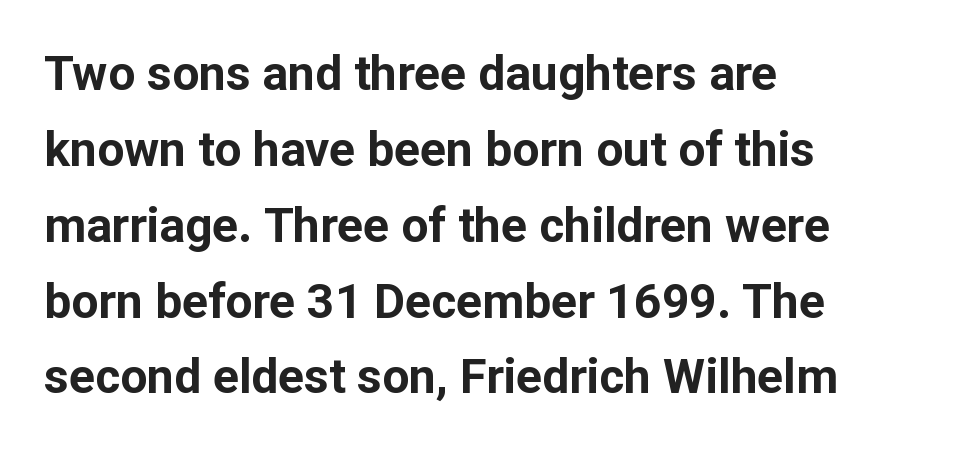
Q: Is the text bold? A: Yes.
Q: Is the text italic (slanted)? A: No, it is upright.
Q: Is the typeface a serif or a sans-serif typeface? A: Sans-serif.
Q: Is the text underlined? A: No.
Q: How is the paragraph aligned? A: Left-aligned.
Q: Is the spacing between letters normal or unusually wide? A: Normal.
Q: Is the spacing between lines tight, normal or loose? A: Normal.
Q: Width (condensed, normal, or wide)? A: Normal.
Q: Stroke contrast? A: Low.
Q: x-height? A: Medium.
Q: Monospaced? A: No.
